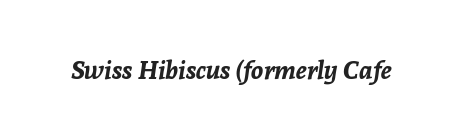
A typesetter would mark this as italic. In terms of letterspacing, this is plain default setting. Heavy, bold letterforms. Honestly, there is no underline to notice here at all.
